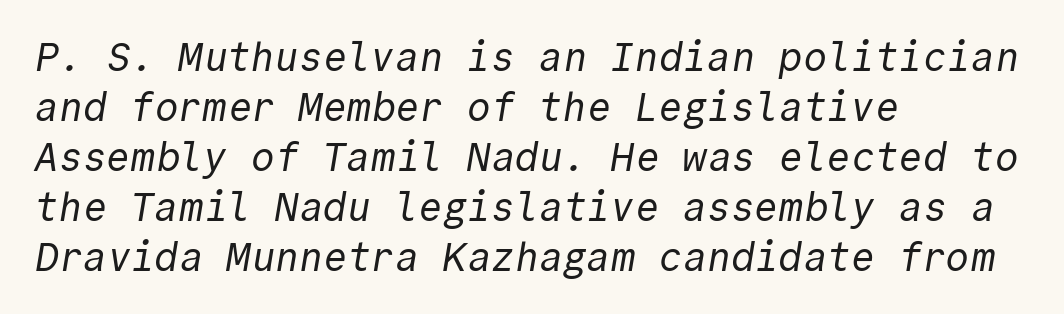
Q: Is the text bold? A: No.
Q: Is the typeface a serif or a sans-serif typeface? A: Sans-serif.
Q: Is the text underlined? A: No.
Q: How is the paragraph aligned? A: Left-aligned.
Q: Is the spacing between letters normal or unusually wide? A: Normal.
Q: Is the spacing between lines tight, normal or loose? A: Normal.
Q: Width (condensed, normal, or wide)? A: Normal.
Q: x-height? A: Medium.
Q: Monospaced? A: Yes.
